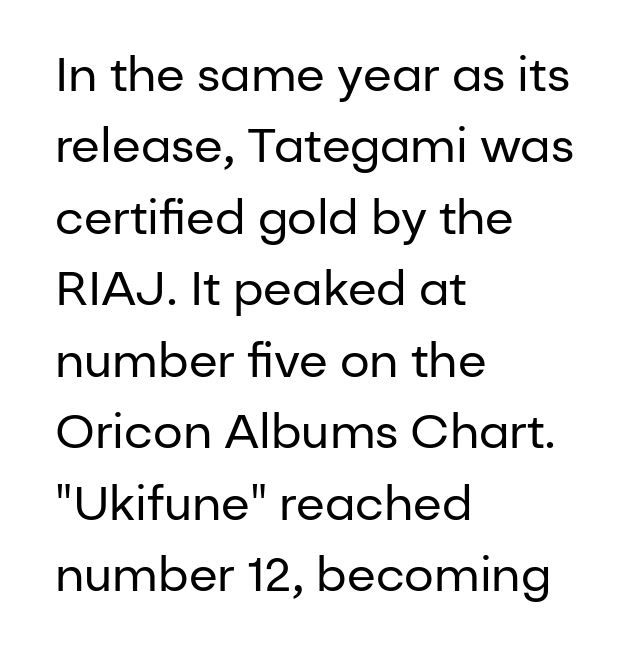
{"serif": "no", "italic": "no", "bold": "no", "weight": "regular", "width": "normal", "stroke_contrast": "low", "x_height": "medium", "monospaced": "no", "underline": "no", "align": "left", "line_spacing": "normal", "line_spacing_ratio": 1.52, "letter_spacing": "normal", "letter_spacing_em": 0.0, "glyph_px": 47}
